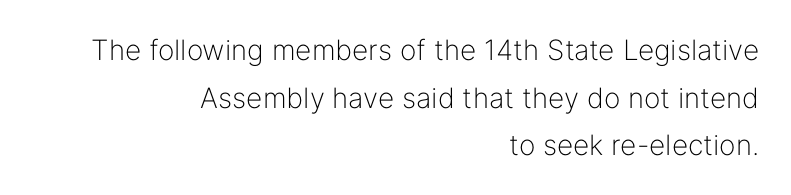
You could call the tracking neutral — neither tight nor loose. The paragraph shown leans on its right margin. Proportional: the letters do not fall into vertical columns. The letters look calm and open, with moderate or lighter stems.
